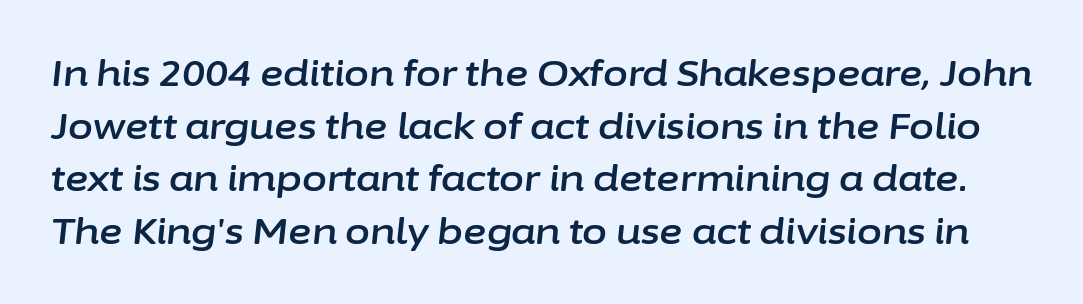
{"italic": "yes", "lean": "right", "slant_degrees": 6, "width": "normal", "stroke_contrast": "low", "x_height": "medium", "monospaced": "no", "underline": "no", "line_spacing": "normal", "line_spacing_ratio": 1.46, "letter_spacing": "normal", "letter_spacing_em": 0.0, "glyph_px": 36}
